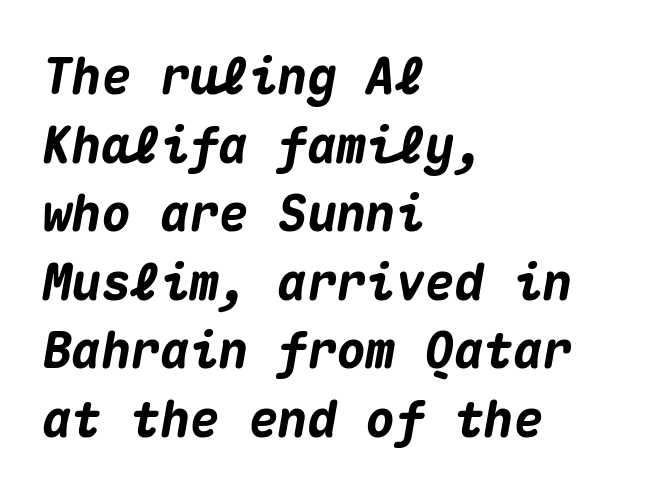
{"italic": "yes", "lean": "right", "slant_degrees": 10, "bold": "yes", "weight": "heavy", "width": "normal", "stroke_contrast": "medium", "x_height": "medium", "monospaced": "yes", "underline": "no", "align": "left", "line_spacing": "normal", "line_spacing_ratio": 1.4, "letter_spacing": "normal", "letter_spacing_em": 0.0, "glyph_px": 49}
